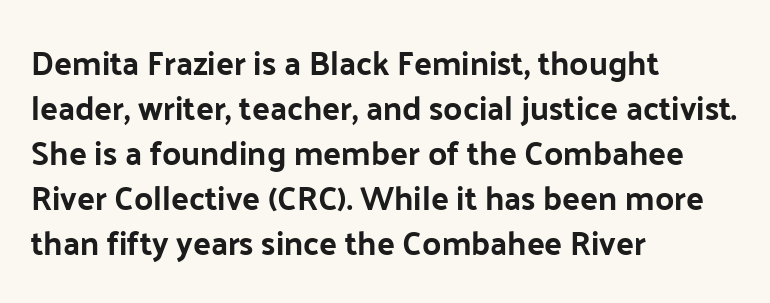
The image shows 33 px bold sans-serif type, upright; set left-aligned, normal line spacing (1.36x), normal letter spacing, not underlined; low stroke contrast and a medium x-height.
